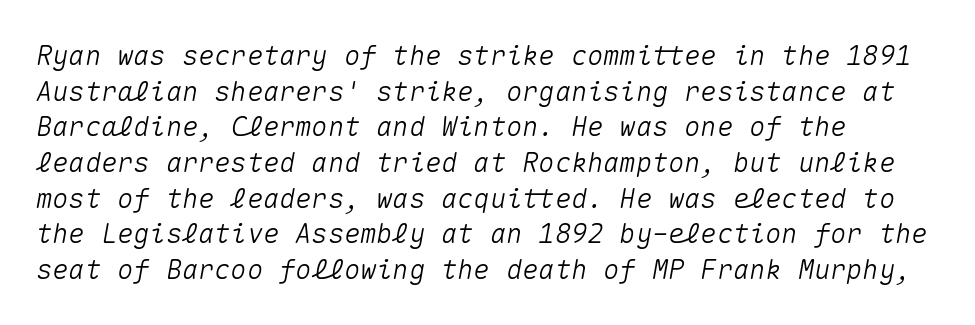
The image shows 27 px text type, italic (leaning right); set left-aligned, normal line spacing (1.32x), normal letter spacing, not underlined.
